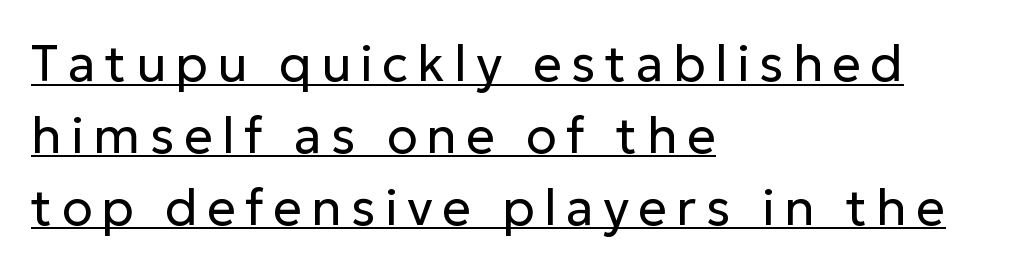
Compared with a typical body face, this is equally light or lighter still. Characters remain perfectly vertical along every line. These lines are set flush left with a ragged right edge. In designer terms, the underline attribute is active on this setting. If you measured baseline to baseline, you'd find a middling distance.
